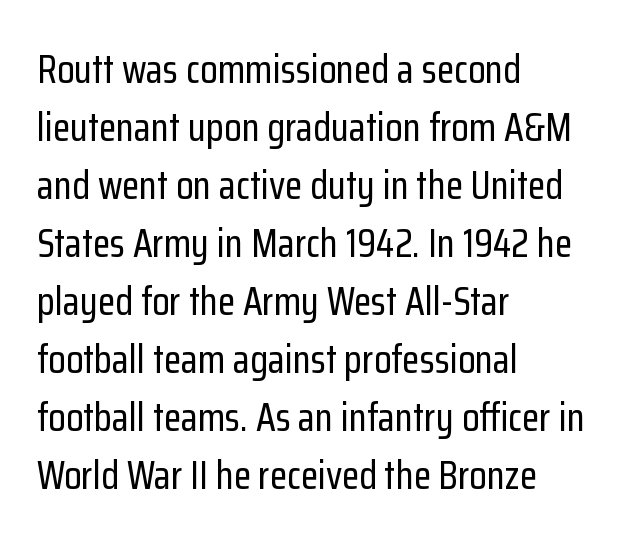
The image shows 40 px condensed sans-serif type, upright; set left-aligned, normal line spacing (1.45x), normal letter spacing, not underlined; low stroke contrast and a medium x-height.
